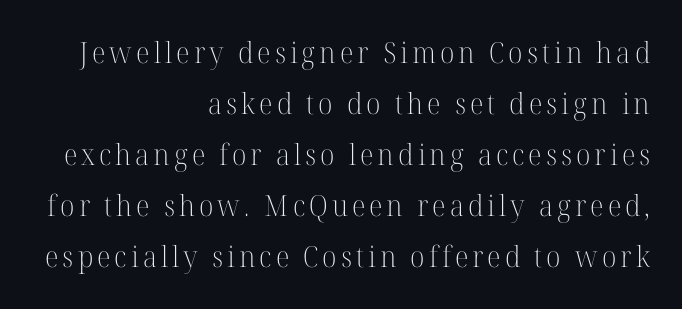
Where is the straight margin? On the right. Posture: straight, roman, zero tilt. Vertical stems look standard width or narrower in stroke. The font family rendered here belongs to the serif group. Each row of text sits above clean, open space.
